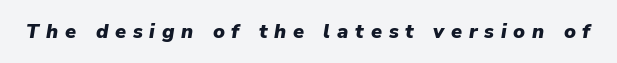
The words here are not underlined. Designer's note — italics engaged. Someone cranked the tracking dial way up on this one. I'd describe the lettering as bold — thick and assertive.
